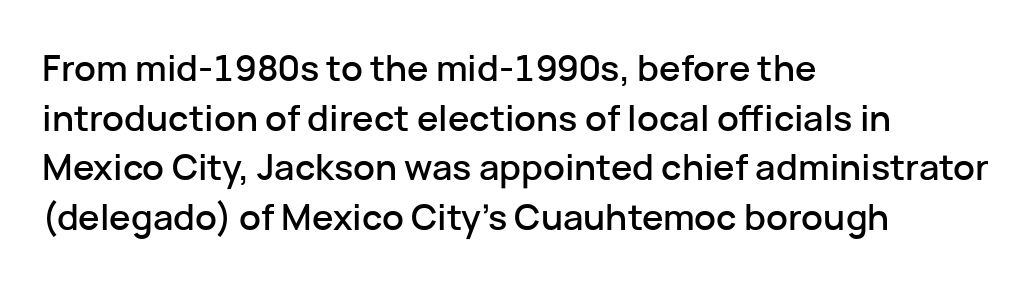
Q: Is the text italic (slanted)? A: No, it is upright.
Q: Is the typeface a serif or a sans-serif typeface? A: Sans-serif.
Q: Is the text underlined? A: No.
Q: How is the paragraph aligned? A: Left-aligned.
Q: Is the spacing between letters normal or unusually wide? A: Normal.
Q: Is the spacing between lines tight, normal or loose? A: Normal.
Q: Width (condensed, normal, or wide)? A: Normal.
Q: Stroke contrast? A: Low.
Q: x-height? A: Medium.
Q: Monospaced? A: No.
